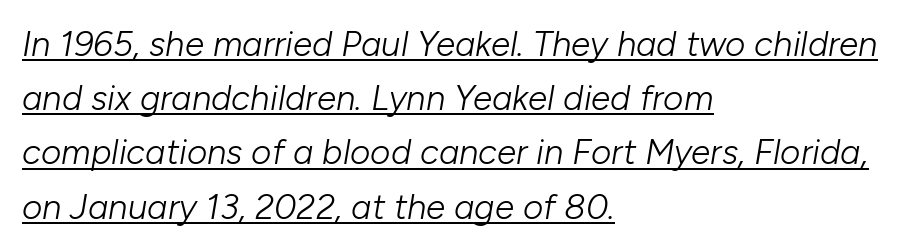
The image shows 35 px light type, italic (leaning right); set left-aligned, normal line spacing (1.55x), normal letter spacing, underlined; low stroke contrast and a medium x-height.
